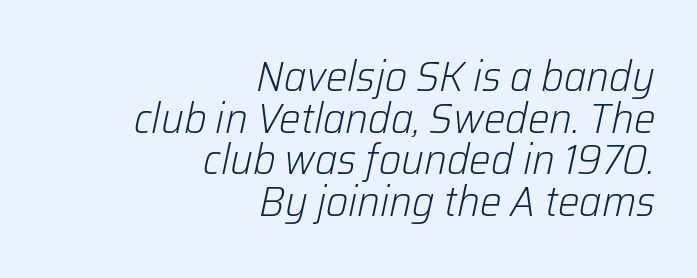
Q: Is the text bold? A: No.
Q: Is the text italic (slanted)? A: Yes, it leans right by about 12 degrees.
Q: Is the text underlined? A: No.
Q: How is the paragraph aligned? A: Right-aligned.
Q: Is the spacing between letters normal or unusually wide? A: Normal.
Q: Is the spacing between lines tight, normal or loose? A: Tight.
Q: Width (condensed, normal, or wide)? A: Normal.
Q: Stroke contrast? A: Low.
Q: x-height? A: Medium.
Q: Monospaced? A: No.
